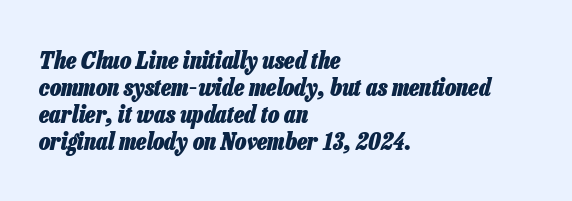
{"italic": "yes", "lean": "right", "slant_degrees": 13, "bold": "yes", "underline": "no", "align": "left", "line_spacing": "tight", "line_spacing_ratio": 1.13, "letter_spacing": "normal", "letter_spacing_em": 0.0, "glyph_px": 24}
